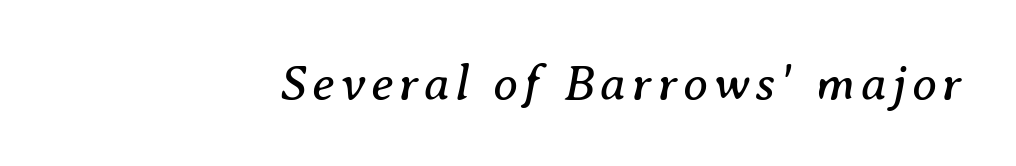
The image shows 50 px regular-weight serif type, italic (leaning right); set not underlined; medium stroke contrast and a medium x-height.
